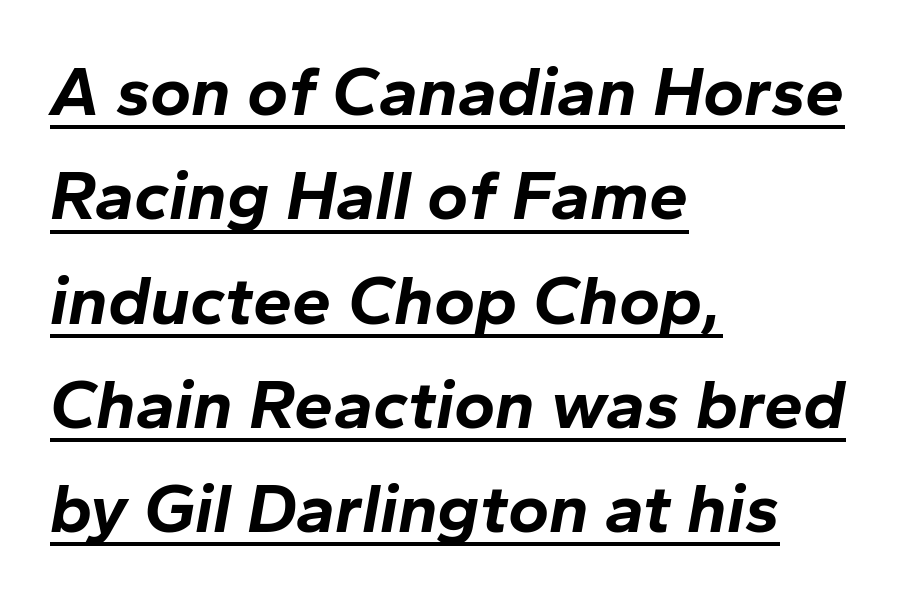
{"italic": "yes", "lean": "right", "slant_degrees": 10, "bold": "yes", "weight": "bold", "width": "normal", "stroke_contrast": "low", "x_height": "medium", "monospaced": "no", "underline": "yes", "align": "left", "line_spacing": "normal", "line_spacing_ratio": 1.49, "letter_spacing": "normal", "letter_spacing_em": 0.0, "glyph_px": 70}
